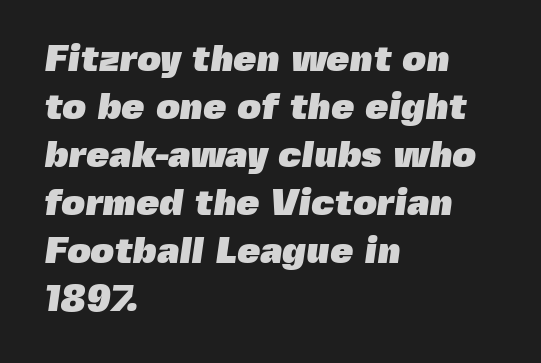
Q: Is the text bold? A: Yes.
Q: Is the typeface a serif or a sans-serif typeface? A: Sans-serif.
Q: Is the text underlined? A: No.
Q: How is the paragraph aligned? A: Left-aligned.
Q: Is the spacing between letters normal or unusually wide? A: Normal.
Q: Is the spacing between lines tight, normal or loose? A: Normal.
Q: Width (condensed, normal, or wide)? A: Normal.
Q: x-height? A: Medium.
Q: Monospaced? A: No.
